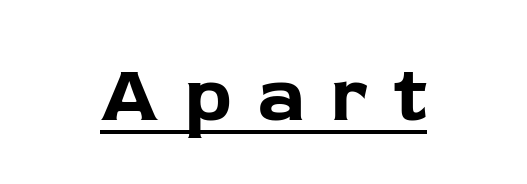
Q: Is the text bold? A: Yes.
Q: Is the text italic (slanted)? A: No, it is upright.
Q: Is the typeface a serif or a sans-serif typeface? A: Sans-serif.
Q: Is the text underlined? A: Yes.
Q: How is the paragraph aligned? A: Centered.
Q: Is the spacing between letters normal or unusually wide? A: Unusually wide.
Q: Width (condensed, normal, or wide)? A: Normal.
Q: Stroke contrast? A: Low.
Q: x-height? A: Medium.
Q: Monospaced? A: No.
